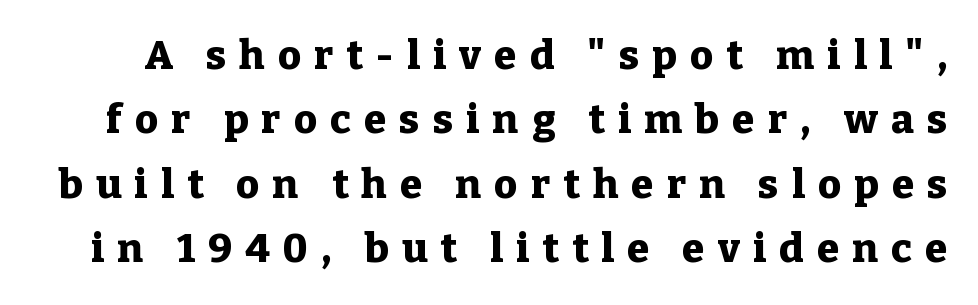
Note: serifs present on the glyphs. Strokes here are thick enough to call this a true bold. The line texture is sparse and dotted thanks to wide tracking. Posture: upright roman. The space between consecutive lines is moderate. Note the varied advance widths — an 'i' is clearly narrower than an 'm'.
